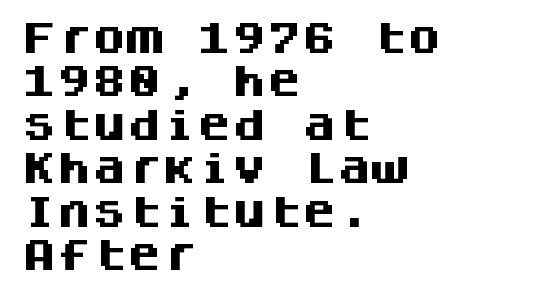
{"serif": "no", "italic": "no", "bold": "yes", "weight": "heavy", "width": "normal", "stroke_contrast": "medium", "x_height": "large", "monospaced": "yes", "underline": "no", "align": "left", "line_spacing_ratio": 1.24, "letter_spacing": "normal", "letter_spacing_em": 0.0, "glyph_px": 35}
